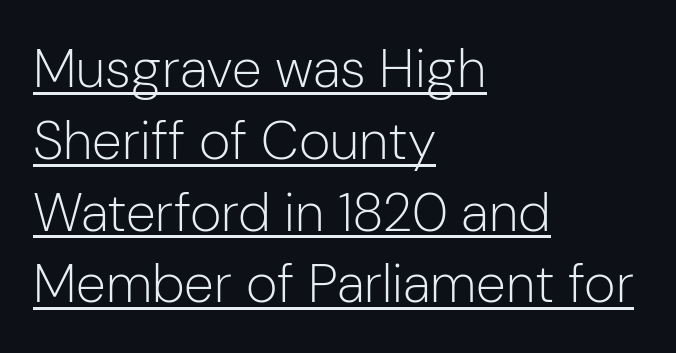
{"serif": "no", "italic": "no", "bold": "no", "weight": "light", "width": "normal", "stroke_contrast": "low", "x_height": "medium", "monospaced": "no", "underline": "yes", "align": "left", "line_spacing": "normal", "line_spacing_ratio": 1.33, "letter_spacing": "normal", "letter_spacing_em": 0.0, "glyph_px": 54}
